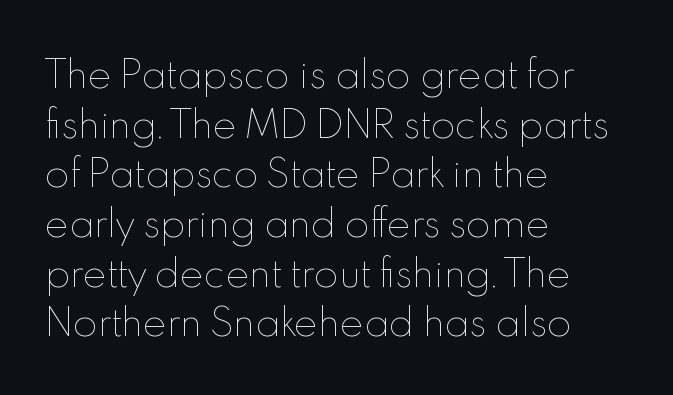
Is the stroke heavy? The answer is a plain regular-or-lighter. A normal amount of white space separates one row of letters from the next. No word sits above an underline. Spacing verdict: proportional, widths tailored to each character.
